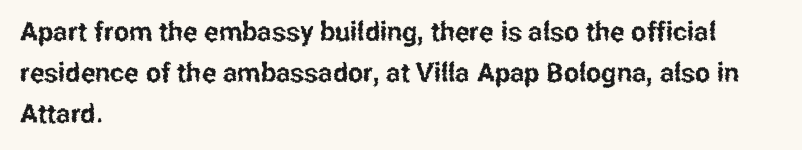
Q: Is the text italic (slanted)? A: No, it is upright.
Q: Is the text underlined? A: No.
Q: How is the paragraph aligned? A: Left-aligned.
Q: Is the spacing between letters normal or unusually wide? A: Normal.
Q: Is the spacing between lines tight, normal or loose? A: Normal.
